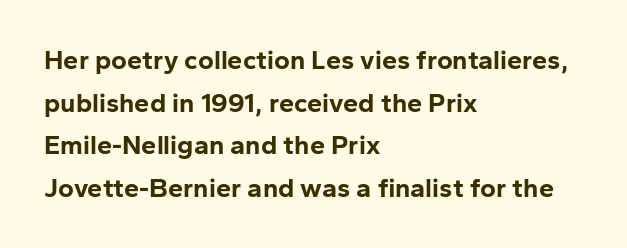
{"italic": "no", "bold": "yes", "underline": "no", "align": "left", "line_spacing": "normal", "line_spacing_ratio": 1.58, "letter_spacing": "normal", "letter_spacing_em": 0.0, "glyph_px": 27}
